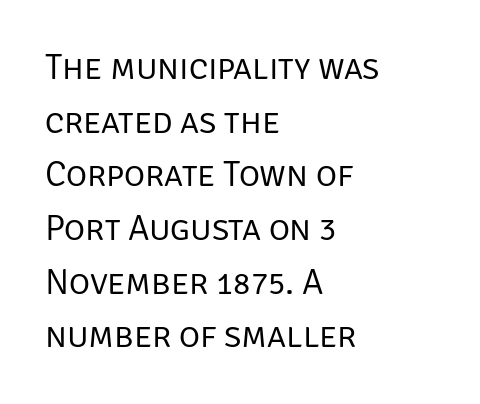
Q: Is the text bold? A: No.
Q: Is the text italic (slanted)? A: No, it is upright.
Q: Is the typeface a serif or a sans-serif typeface? A: Sans-serif.
Q: Is the text underlined? A: No.
Q: How is the paragraph aligned? A: Left-aligned.
Q: Is the spacing between letters normal or unusually wide? A: Normal.
Q: Is the spacing between lines tight, normal or loose? A: Normal.
Q: Width (condensed, normal, or wide)? A: Normal.
Q: Stroke contrast? A: Low.
Q: x-height? A: Large.
Q: Monospaced? A: No.
